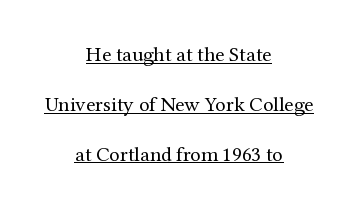
The image shows 21 px text type, upright; set centered, loose line spacing (2.37x), normal letter spacing, underlined.
